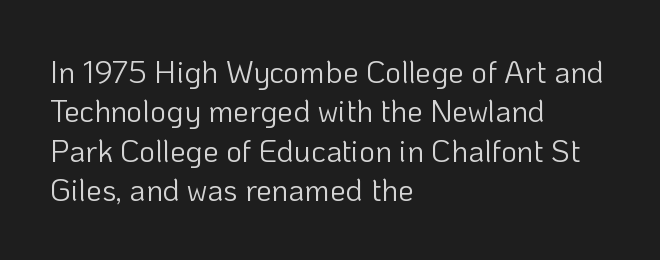
{"serif": "no", "italic": "no", "bold": "no", "weight": "light", "width": "normal", "stroke_contrast": "low", "x_height": "medium", "monospaced": "no", "underline": "no", "align": "left", "line_spacing": "normal", "line_spacing_ratio": 1.27, "letter_spacing": "normal", "letter_spacing_em": 0.0, "glyph_px": 31}
